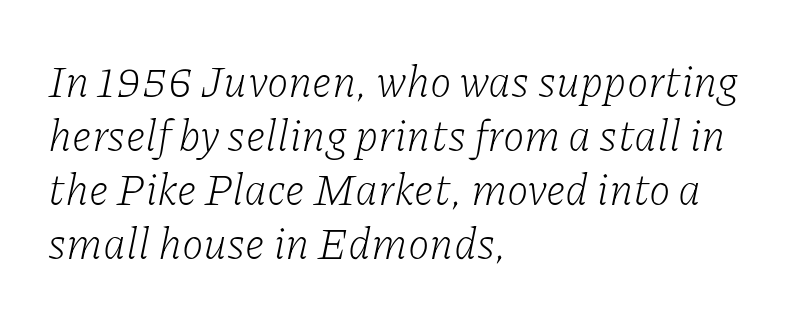
Varying glyph widths throughout — classic text-font behaviour. The text carries the slant typical of an italic or oblique font. The strokes are not fattened; the text isn't bold. Between one letter and the next there's only the usual sliver of space. This rendering uses left alignment, leaving the right contour irregular.
